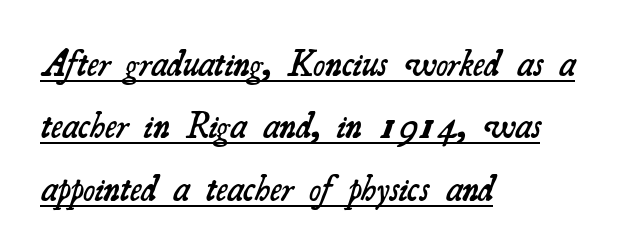
You can see a thin bar hugging the bottom of the glyphs. The passage shown is typed in a proportional face where columns would drift. This is the in-between weight designers call semibold or demi. Glyph-to-glyph distance matches everyday printed text.
